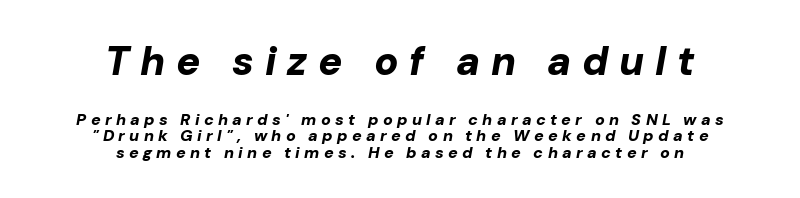
{"italic": "yes", "lean": "right", "slant_degrees": 10, "bold": "yes", "weight": "bold", "width": "normal", "stroke_contrast": "low", "x_height": "medium", "monospaced": "no", "underline": "no", "align": "center", "line_spacing": "tight", "line_spacing_ratio": 1.04, "letter_spacing": "wide", "letter_spacing_em": 0.27, "larger_block": "first", "size_ratio": 2.5, "glyph_px": 40}
